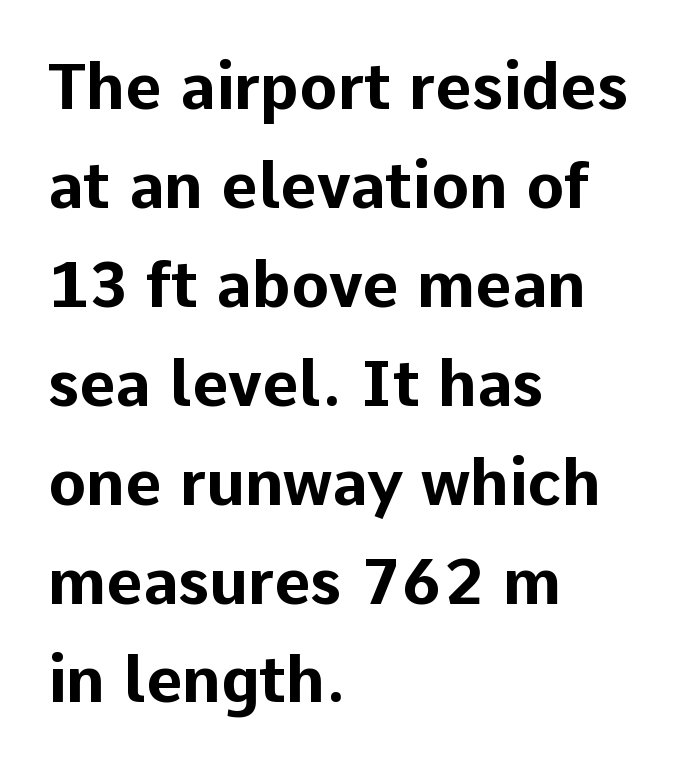
The image shows 63 px bold sans-serif type, upright; set left-aligned, normal line spacing (1.57x), normal letter spacing, not underlined; low stroke contrast and a medium x-height.
